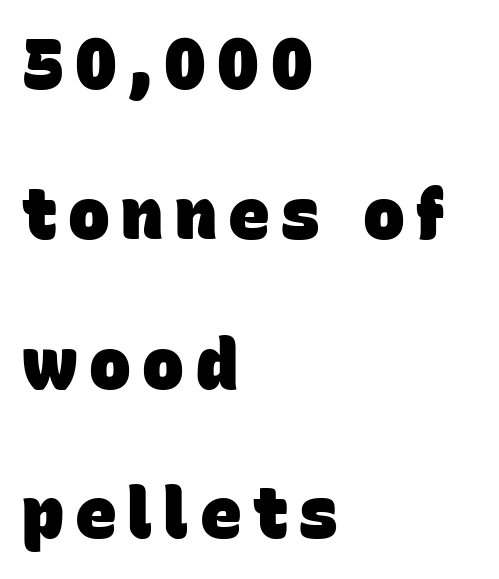
The letters advance in unequal steps, a hallmark of proportional type. Short and long lines alike share a common starting point at left. Descender tails drop into unmarked territory. Observe the absence of serifs on each vertical stroke in this sample. Each glyph is drawn with heavy, bold strokes.
